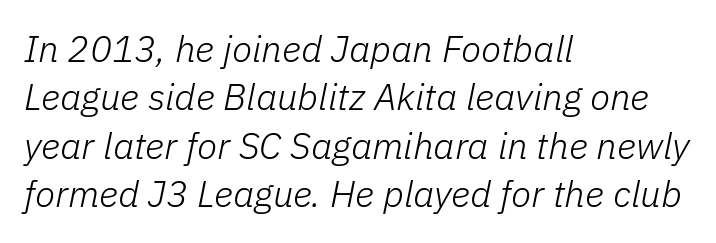
Q: Is the text bold? A: No.
Q: Is the text italic (slanted)? A: Yes, it leans right by about 11 degrees.
Q: Is the text underlined? A: No.
Q: How is the paragraph aligned? A: Left-aligned.
Q: Is the spacing between letters normal or unusually wide? A: Normal.
Q: Is the spacing between lines tight, normal or loose? A: Normal.
Q: Width (condensed, normal, or wide)? A: Normal.
Q: Stroke contrast? A: Low.
Q: x-height? A: Medium.
Q: Monospaced? A: No.
